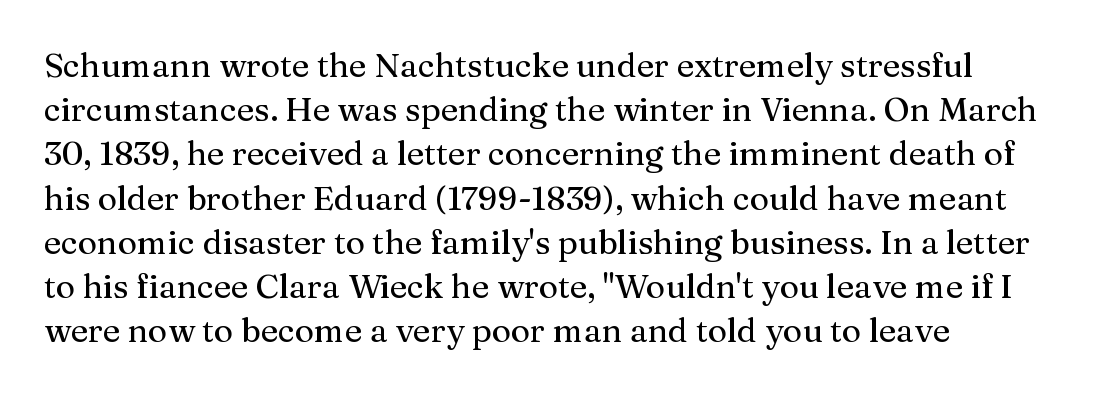
Q: Is the text italic (slanted)? A: No, it is upright.
Q: Is the typeface a serif or a sans-serif typeface? A: Serif.
Q: Is the text underlined? A: No.
Q: How is the paragraph aligned? A: Left-aligned.
Q: Is the spacing between letters normal or unusually wide? A: Normal.
Q: Is the spacing between lines tight, normal or loose? A: Normal.
Q: Width (condensed, normal, or wide)? A: Normal.
Q: Stroke contrast? A: Medium.
Q: x-height? A: Medium.
Q: Monospaced? A: No.
